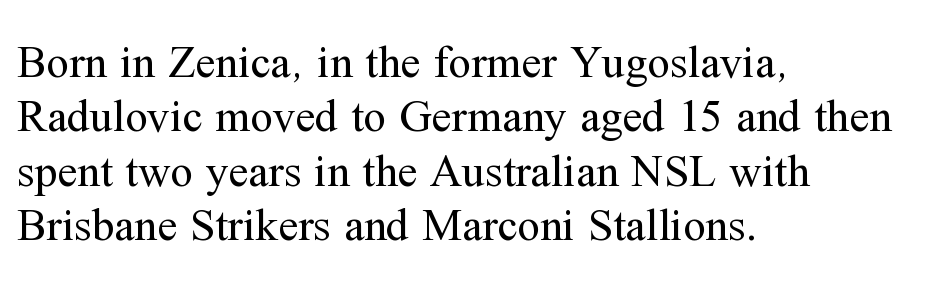
{"serif": "yes", "italic": "no", "bold": "no", "weight": "regular", "width": "normal", "stroke_contrast": "medium", "x_height": "medium", "monospaced": "no", "underline": "no", "align": "left", "line_spacing_ratio": 1.21, "letter_spacing": "normal", "letter_spacing_em": 0.0, "glyph_px": 45}
